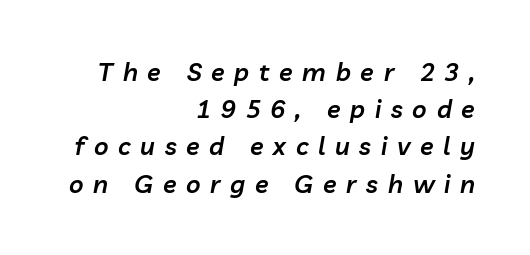
Q: Is the text bold? A: Semi-bold.
Q: Is the text italic (slanted)? A: Yes, it leans right by about 10 degrees.
Q: Is the text underlined? A: No.
Q: How is the paragraph aligned? A: Right-aligned.
Q: Is the spacing between letters normal or unusually wide? A: Unusually wide.
Q: Is the spacing between lines tight, normal or loose? A: Normal.
